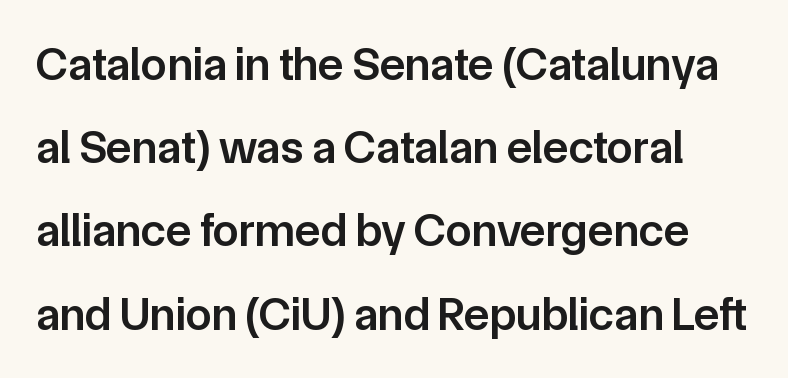
The image shows 47 px semibold sans-serif type, upright; set line spacing 1.77x, normal letter spacing, not underlined; low stroke contrast and a medium x-height.
